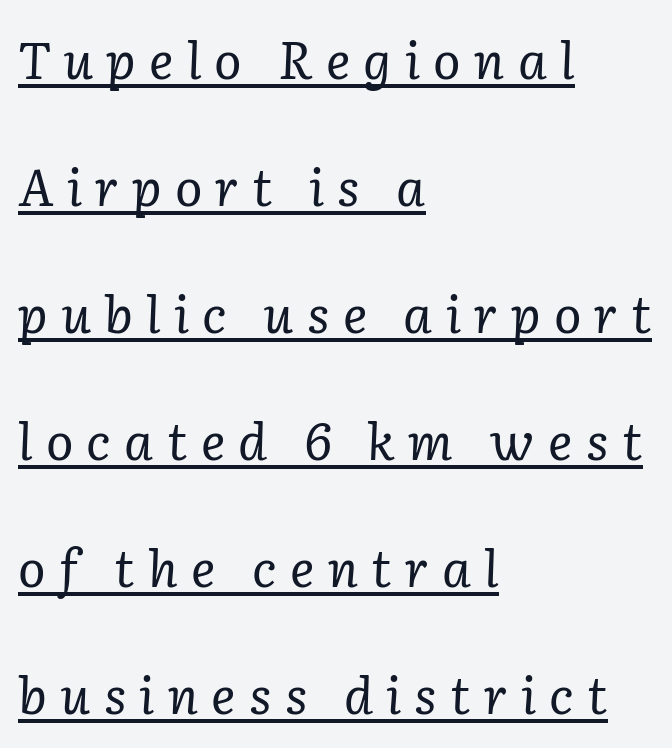
{"serif": "yes", "italic": "yes", "lean": "right", "slant_degrees": 2, "bold": "no", "weight": "regular", "width": "normal", "stroke_contrast": "low", "x_height": "medium", "monospaced": "no", "underline": "yes", "align": "left", "line_spacing": "loose", "line_spacing_ratio": 2.49, "letter_spacing": "wide", "letter_spacing_em": 0.26, "glyph_px": 51}
